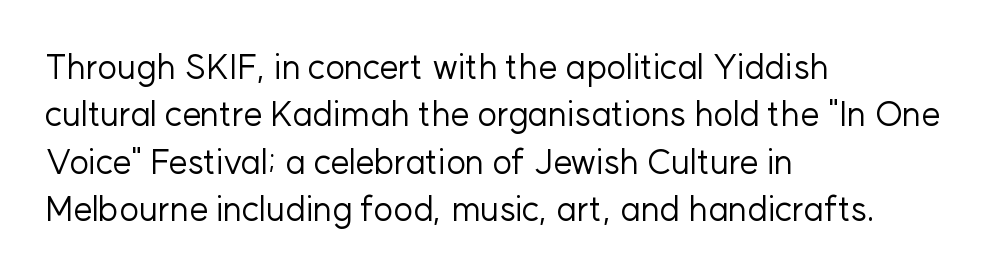
The image shows 34 px regular-weight sans-serif type, upright; set left-aligned, normal line spacing (1.39x), normal letter spacing, not underlined; low stroke contrast and a medium x-height.
